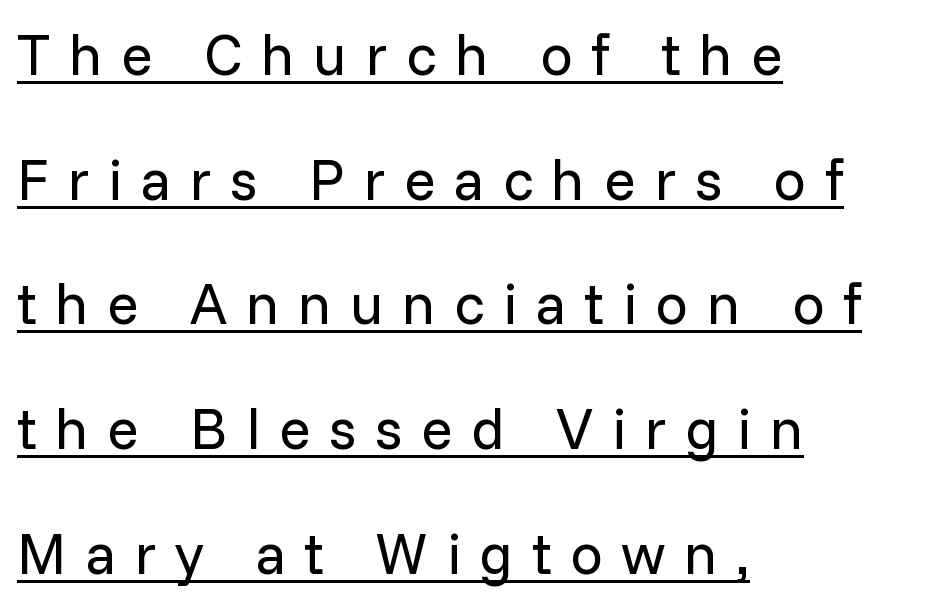
If you drew a line through each stem, it would be perfectly vertical. Classification — sans serif. Think standard paragraph weight, or any step lighter than that. Line beginnings align vertically; line endings do not.
